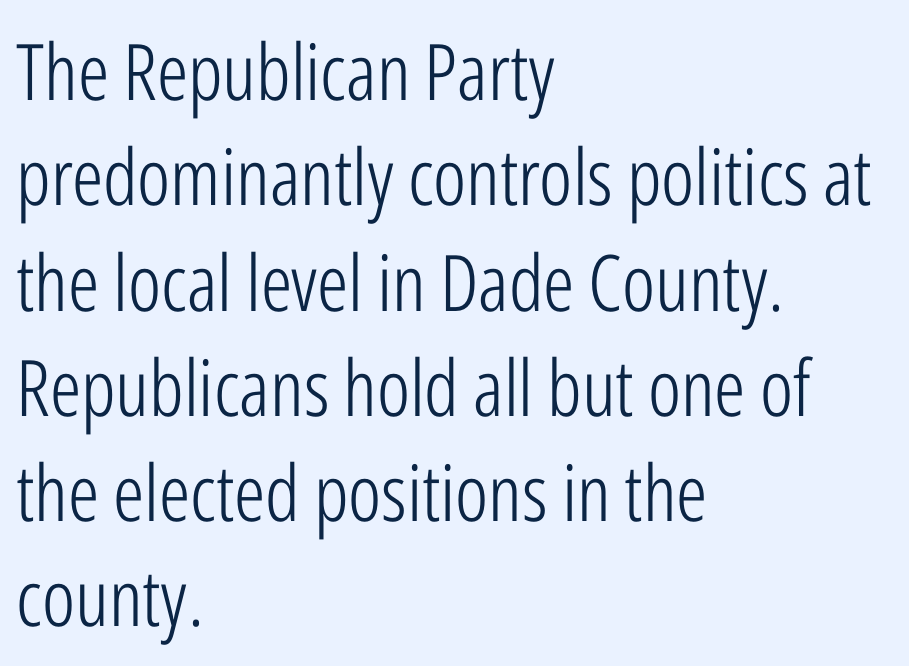
{"serif": "no", "italic": "no", "bold": "no", "weight": "light", "width": "condensed", "stroke_contrast": "low", "x_height": "medium", "monospaced": "no", "underline": "no", "align": "left", "line_spacing": "normal", "line_spacing_ratio": 1.35, "letter_spacing": "normal", "letter_spacing_em": 0.0, "glyph_px": 78}
